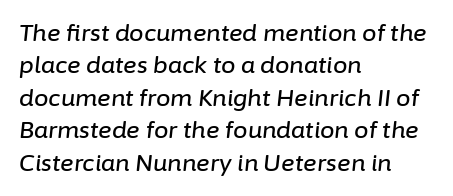
The passage shown leans; its letterforms are oblique. Honestly, the row spacing looks completely unremarkable. Caption: multi-line text, flush left, ragged right. Nothing unusual about the tracking: characters are spaced as the font intends. The string is rendered with underlining switched off.
